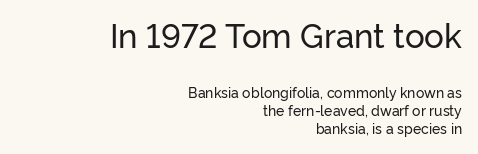
{"serif": "no", "italic": "no", "width": "normal", "stroke_contrast": "low", "x_height": "medium", "monospaced": "no", "underline": "no", "align": "right", "line_spacing": "normal", "line_spacing_ratio": 1.27, "letter_spacing": "normal", "letter_spacing_em": 0.0, "larger_block": "first", "size_ratio": 2.36, "glyph_px": 33}
